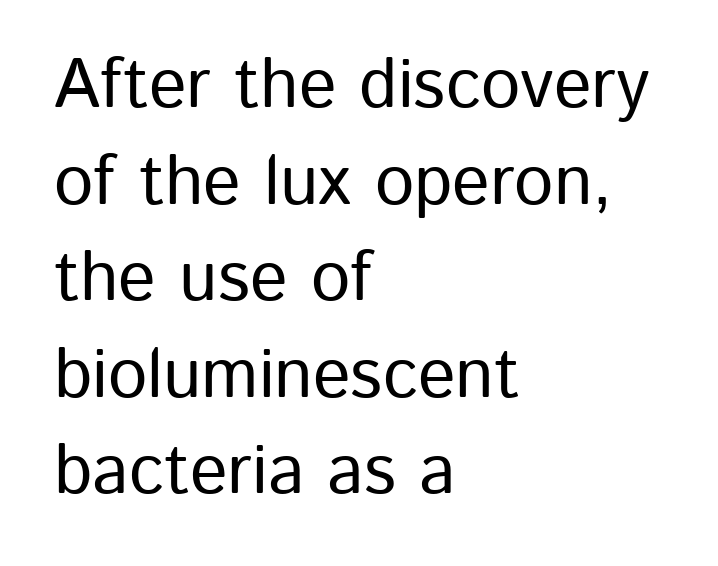
Do the characters align in a grid? No, the font is proportional. This is sans-serif lettering, the kind often seen on screens and signage. Vertical spacing — default. Rendered with straight, roman letterforms. Spacing between characters is what you'd get straight out of the box.
